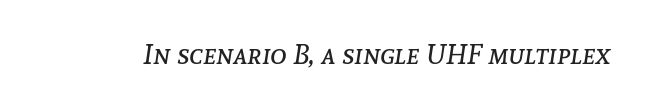
The image shows 28 px regular-weight type, italic (leaning right); set normal letter spacing, not underlined; low stroke contrast and a medium x-height.
